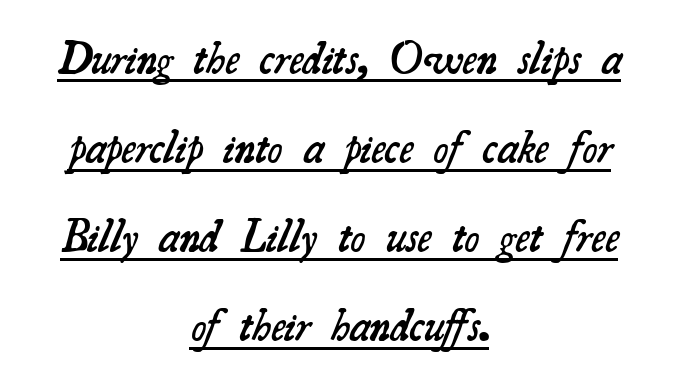
Q: Is the text bold? A: Semi-bold.
Q: Is the typeface a serif or a sans-serif typeface? A: Serif.
Q: Is the text underlined? A: Yes.
Q: How is the paragraph aligned? A: Centered.
Q: Is the spacing between letters normal or unusually wide? A: Normal.
Q: Is the spacing between lines tight, normal or loose? A: Loose.
Q: Width (condensed, normal, or wide)? A: Normal.
Q: Stroke contrast? A: Medium.
Q: x-height? A: Small.
Q: Monospaced? A: No.
